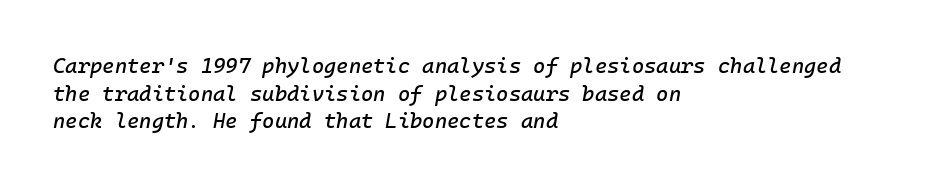
The image shows 21 px text type, italic (leaning right); set left-aligned, normal line spacing (1.31x), normal letter spacing, not underlined.
